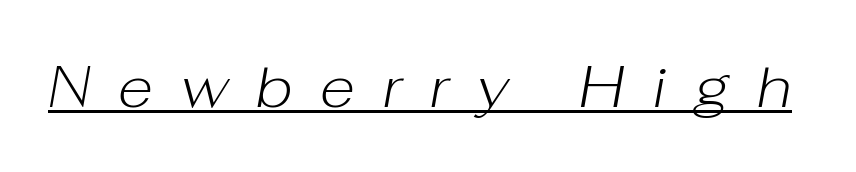
The image shows 58 px light type, italic (leaning right); set unusually wide letter spacing (+0.48 em), underlined; low stroke contrast and a medium x-height.
